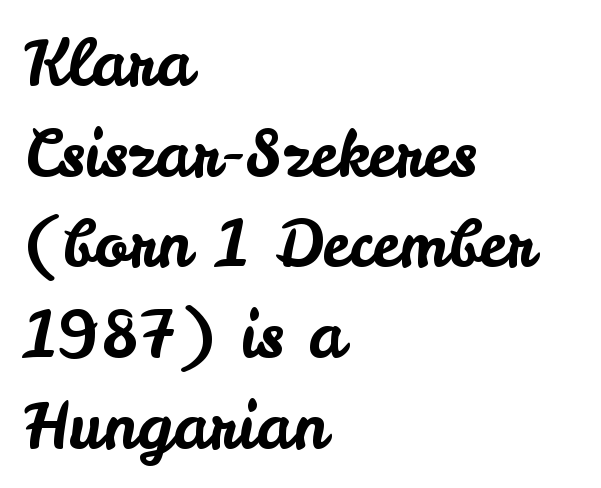
{"serif": "no", "width": "normal", "stroke_contrast": "low", "x_height": "small", "monospaced": "no", "underline": "no", "align": "left", "line_spacing": "normal", "line_spacing_ratio": 1.44, "letter_spacing": "normal", "letter_spacing_em": 0.0, "glyph_px": 63}
